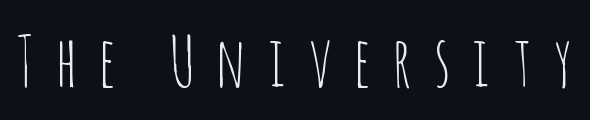
The space directly below the letters is spotless. Display-style spreading of the glyphs; the letterfit is very open. Heaviness? Minimal to ordinary, like unemphasized prose. The face used here is a sans, in the tradition of grotesques and geometrics. This sample has the flowing, uneven cadence of proportional lettering.
